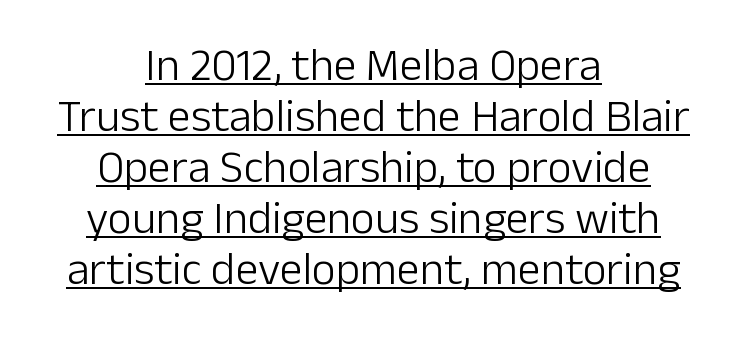
{"serif": "no", "italic": "no", "bold": "no", "weight": "light", "width": "normal", "stroke_contrast": "low", "x_height": "medium", "monospaced": "no", "underline": "yes", "align": "center", "line_spacing": "tight", "line_spacing_ratio": 1.11, "letter_spacing": "normal", "letter_spacing_em": 0.0, "glyph_px": 46}
